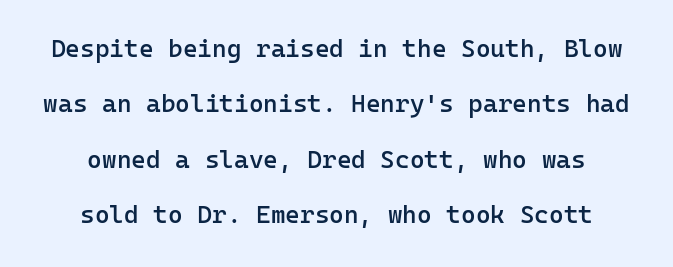
The image shows 25 px text type, upright; set loose line spacing (2.22x), normal letter spacing, not underlined.
